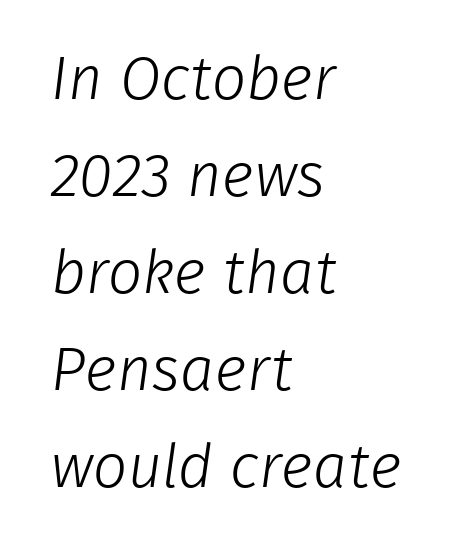
{"serif": "no", "bold": "no", "weight": "light", "width": "normal", "stroke_contrast": "low", "x_height": "medium", "monospaced": "no", "underline": "no", "align": "left", "line_spacing": "normal", "line_spacing_ratio": 1.59, "letter_spacing": "normal", "letter_spacing_em": 0.0, "glyph_px": 61}
